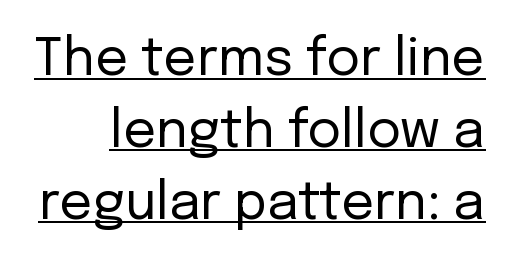
Q: Is the text bold? A: No.
Q: Is the text italic (slanted)? A: No, it is upright.
Q: Is the typeface a serif or a sans-serif typeface? A: Sans-serif.
Q: Is the text underlined? A: Yes.
Q: Is the spacing between letters normal or unusually wide? A: Normal.
Q: Is the spacing between lines tight, normal or loose? A: Normal.
Q: Width (condensed, normal, or wide)? A: Normal.
Q: Stroke contrast? A: Low.
Q: x-height? A: Medium.
Q: Monospaced? A: No.
